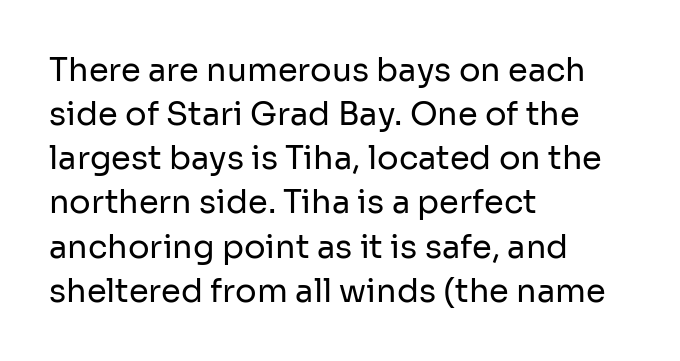
The image shows 32 px regular-weight sans-serif type, upright; set left-aligned, normal line spacing (1.38x), normal letter spacing, not underlined; low stroke contrast and a medium x-height.
